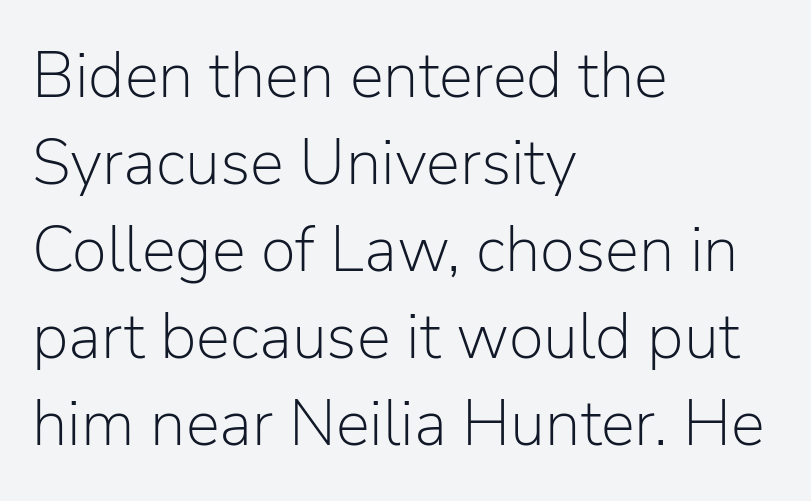
{"serif": "no", "italic": "no", "bold": "no", "weight": "light", "width": "normal", "stroke_contrast": "low", "x_height": "medium", "monospaced": "no", "underline": "no", "align": "left", "line_spacing": "normal", "line_spacing_ratio": 1.36, "letter_spacing": "normal", "letter_spacing_em": 0.0, "glyph_px": 64}
